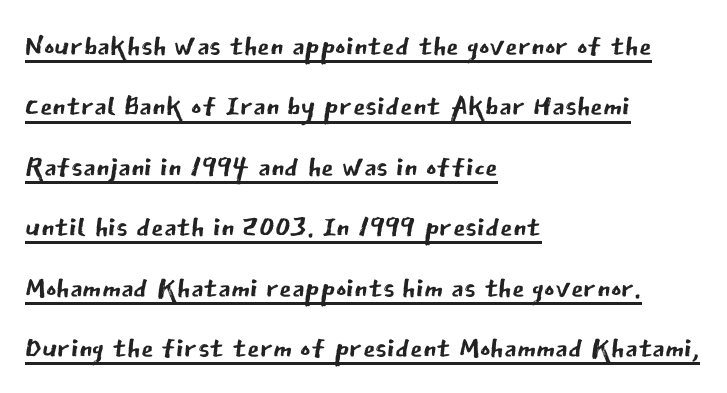
Q: Is the text bold? A: No.
Q: Is the text italic (slanted)? A: No, it is upright.
Q: Is the typeface a serif or a sans-serif typeface? A: Sans-serif.
Q: Is the text underlined? A: Yes.
Q: How is the paragraph aligned? A: Left-aligned.
Q: Is the spacing between letters normal or unusually wide? A: Normal.
Q: Is the spacing between lines tight, normal or loose? A: Normal.
Q: Width (condensed, normal, or wide)? A: Normal.
Q: Stroke contrast? A: Low.
Q: x-height? A: Medium.
Q: Monospaced? A: No.
